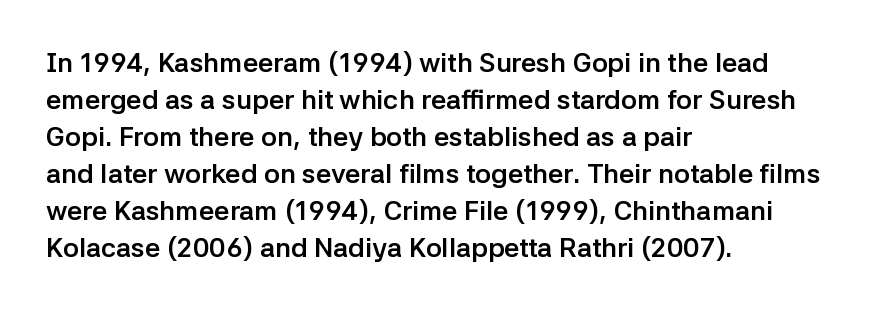
{"italic": "no", "bold": "yes", "underline": "no", "align": "left", "line_spacing": "normal", "line_spacing_ratio": 1.37, "letter_spacing": "normal", "letter_spacing_em": 0.0, "glyph_px": 27}
